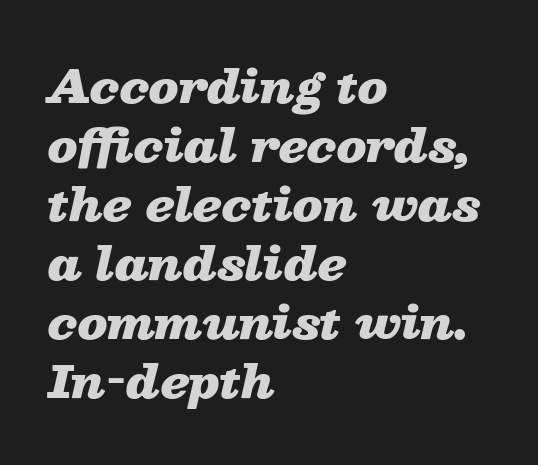
{"italic": "yes", "lean": "right", "slant_degrees": 13, "bold": "yes", "weight": "heavy", "width": "wide", "stroke_contrast": "low", "x_height": "medium", "monospaced": "no", "underline": "no", "align": "left", "line_spacing": "normal", "line_spacing_ratio": 1.34, "letter_spacing": "normal", "letter_spacing_em": 0.0, "glyph_px": 44}
